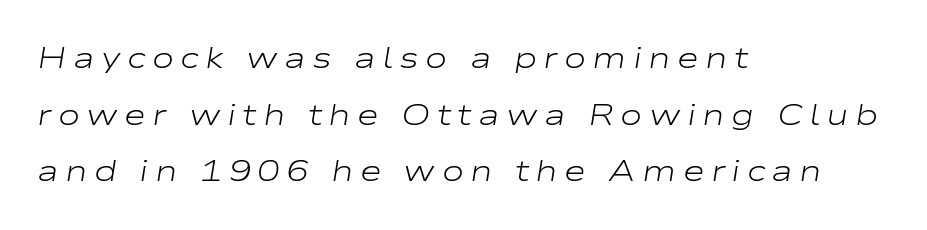
{"italic": "yes", "lean": "right", "slant_degrees": 9, "bold": "no", "weight": "light", "width": "wide", "stroke_contrast": "low", "x_height": "medium", "monospaced": "no", "underline": "no", "align": "left", "line_spacing_ratio": 1.89, "letter_spacing": "wide", "letter_spacing_em": 0.21, "glyph_px": 30}
